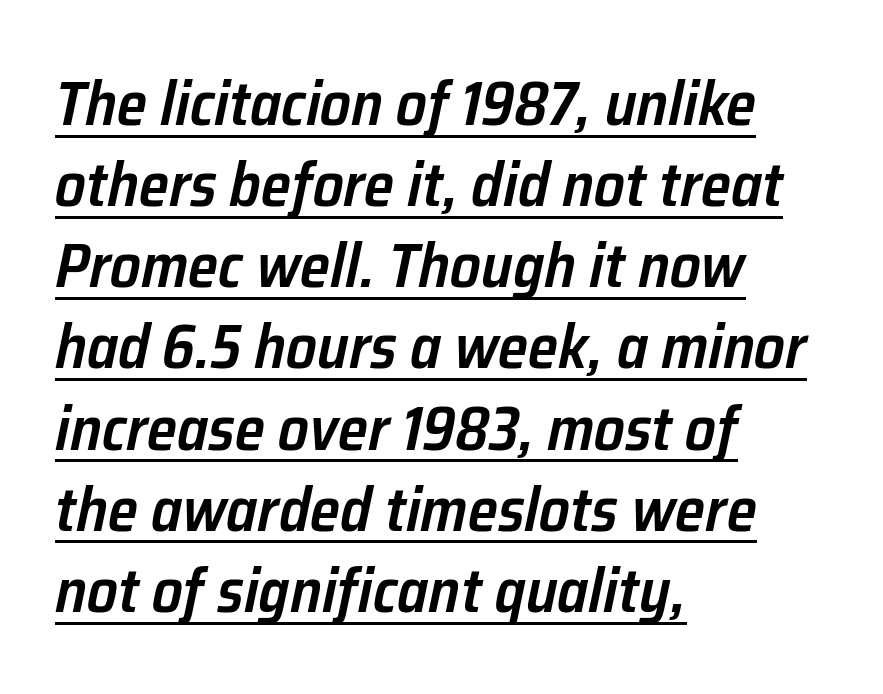
The image shows 61 px semibold type, italic (leaning right); set left-aligned, normal line spacing (1.33x), normal letter spacing, underlined; low stroke contrast and a medium x-height.
